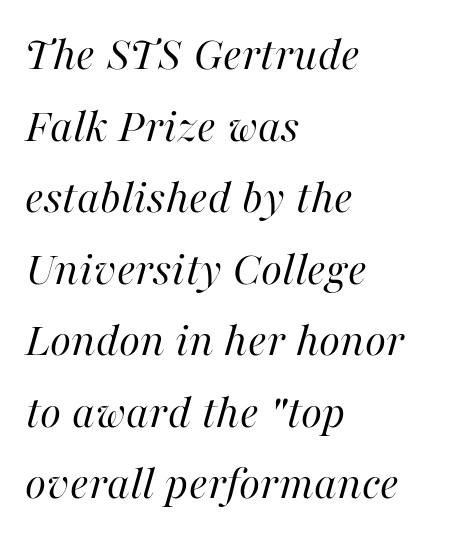
The image shows 49 px regular-weight type, italic (leaning right); set left-aligned, normal line spacing (1.46x), normal letter spacing, not underlined; high stroke contrast and a medium x-height.
